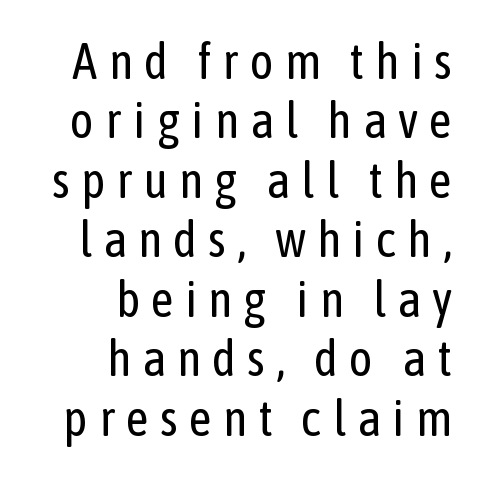
{"serif": "no", "italic": "no", "bold": "no", "weight": "regular", "width": "condensed", "stroke_contrast": "low", "x_height": "medium", "monospaced": "no", "underline": "no", "align": "right", "line_spacing_ratio": 1.19, "letter_spacing": "wide", "letter_spacing_em": 0.22, "glyph_px": 50}
